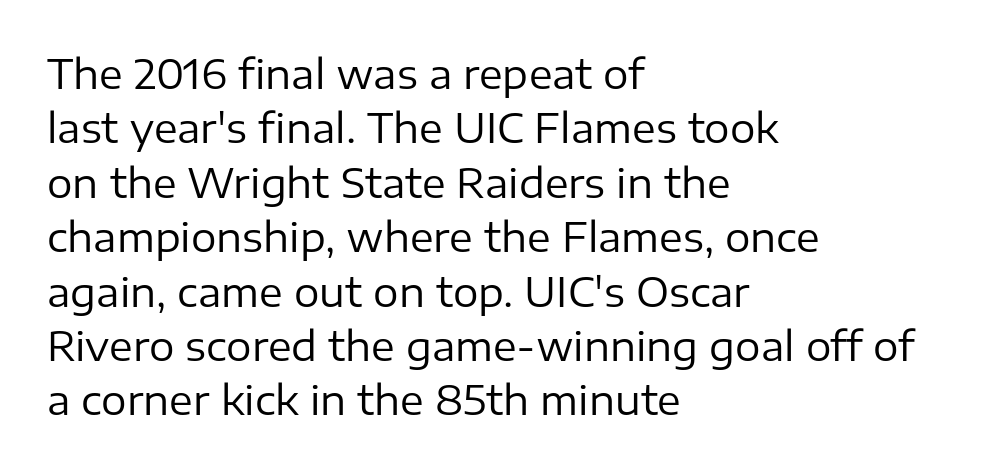
The lines sit at an ordinary, default distance from one another. The setting favours the left margin, as ordinary paragraphs usually do. Upright lettering throughout. Nothing unusual about the tracking: characters are spaced as the font intends. Here the designer chose a conventional face with non-uniform glyph widths.
